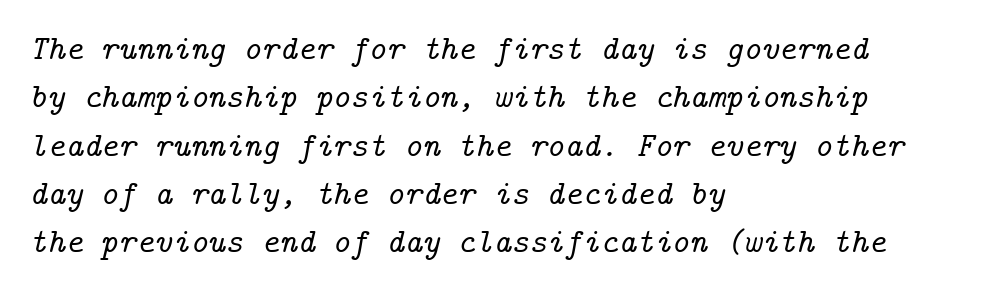
{"serif": "yes", "italic": "yes", "lean": "right", "slant_degrees": 14, "width": "normal", "stroke_contrast": "low", "x_height": "medium", "underline": "no", "align": "left", "line_spacing": "normal", "line_spacing_ratio": 1.42, "letter_spacing": "normal", "letter_spacing_em": 0.0, "glyph_px": 34}
